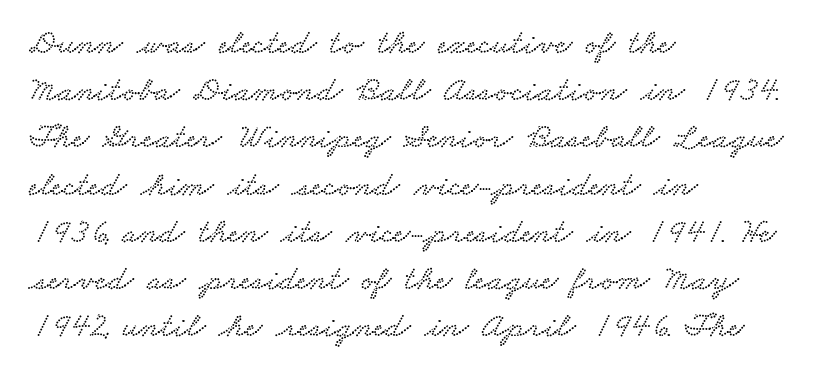
Q: Is the typeface a serif or a sans-serif typeface? A: Serif.
Q: Is the text underlined? A: No.
Q: How is the paragraph aligned? A: Left-aligned.
Q: Is the spacing between letters normal or unusually wide? A: Normal.
Q: Is the spacing between lines tight, normal or loose? A: Normal.
Q: Width (condensed, normal, or wide)? A: Wide.
Q: Stroke contrast? A: Low.
Q: x-height? A: Small.
Q: Monospaced? A: No.
